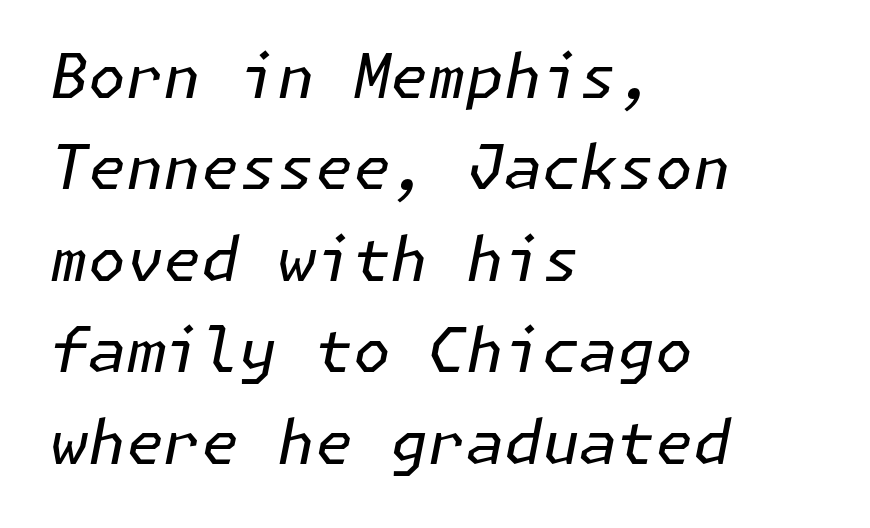
Stems here are at most as thick as an everyday book face. There's an unmistakable incline to the writing here. Letter spacing: default. Type without underlining. Caption: multi-line text, flush left, ragged right. The passage shown stacks its lines at a standard gap.
